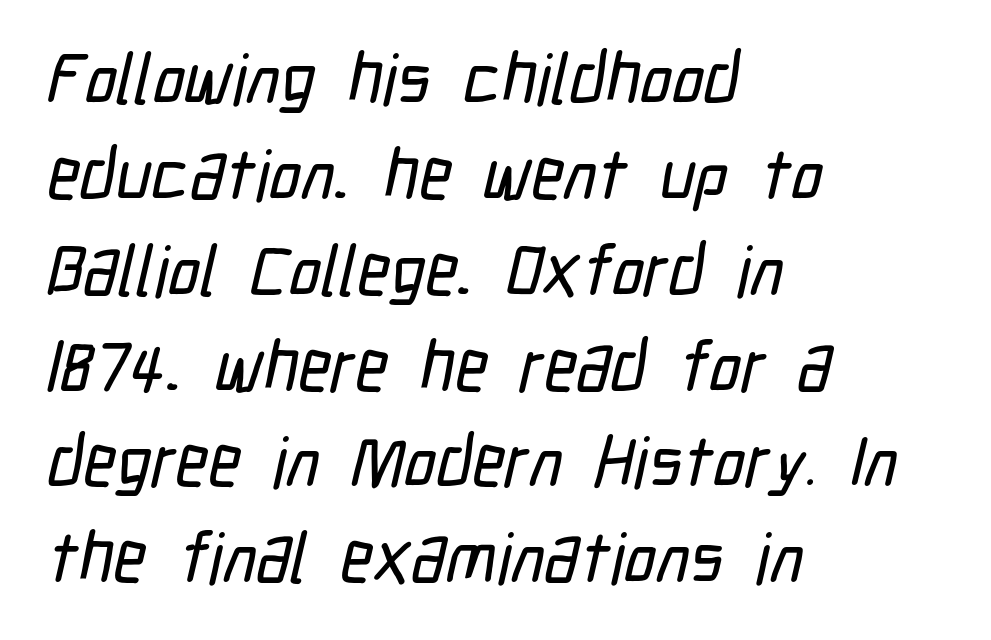
Q: Is the typeface a serif or a sans-serif typeface? A: Sans-serif.
Q: Is the text underlined? A: No.
Q: How is the paragraph aligned? A: Left-aligned.
Q: Is the spacing between letters normal or unusually wide? A: Normal.
Q: Is the spacing between lines tight, normal or loose? A: Normal.
Q: Width (condensed, normal, or wide)? A: Condensed.
Q: Stroke contrast? A: Low.
Q: x-height? A: Medium.
Q: Monospaced? A: No.
